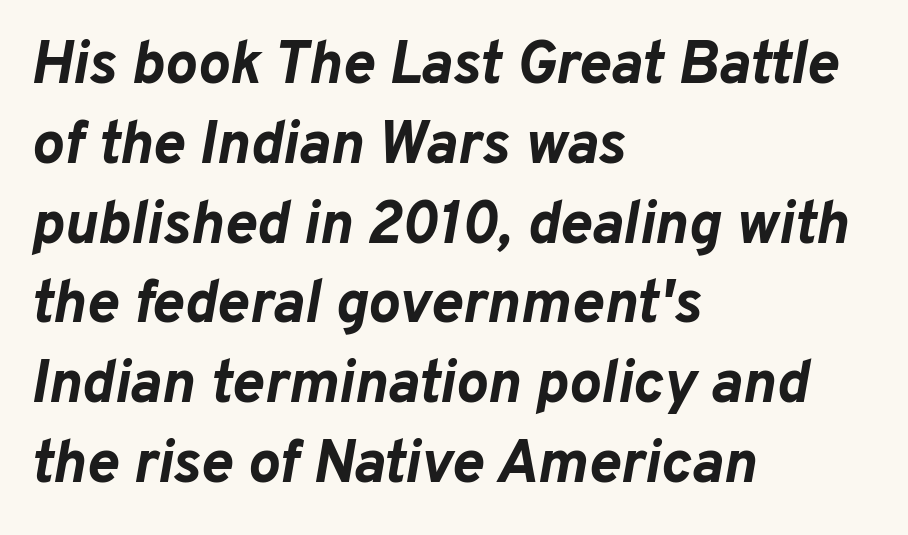
The image shows 60 px bold type, italic (leaning right); set left-aligned, normal line spacing (1.33x), normal letter spacing, not underlined; low stroke contrast and a medium x-height.
